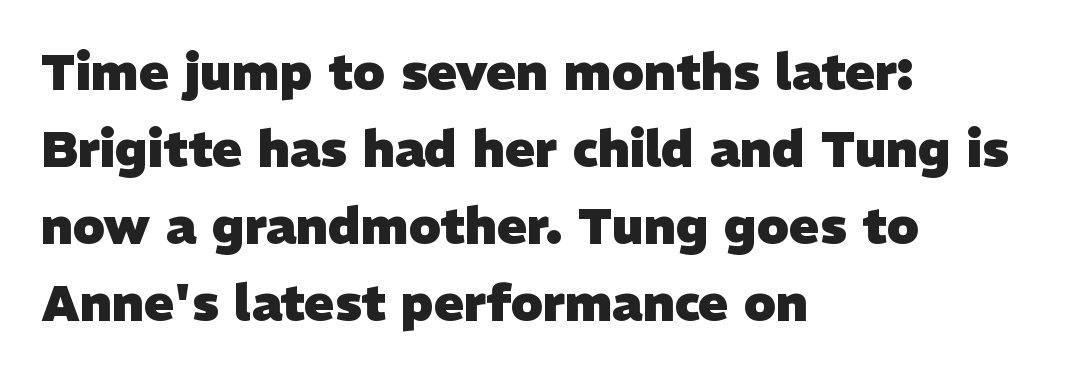
{"serif": "no", "bold": "yes", "weight": "heavy", "width": "normal", "stroke_contrast": "low", "x_height": "medium", "monospaced": "no", "underline": "no", "align": "left", "line_spacing": "normal", "line_spacing_ratio": 1.54, "letter_spacing": "normal", "letter_spacing_em": 0.0, "glyph_px": 50}
